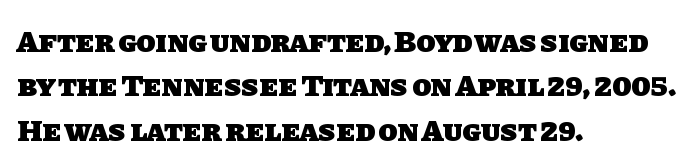
A bare baseline throughout the passage. These lines are rendered in a variable-pitch font. Leftover space on each line is placed entirely after the last word. Does the weight exceed regular? Yes, all the way to bold.
